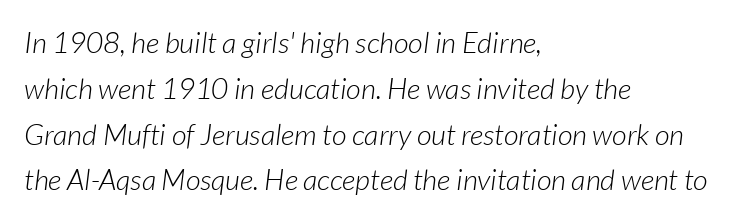
The image shows 29 px light type, italic (leaning right); set left-aligned, normal line spacing (1.58x), normal letter spacing, not underlined; low stroke contrast and a medium x-height.
